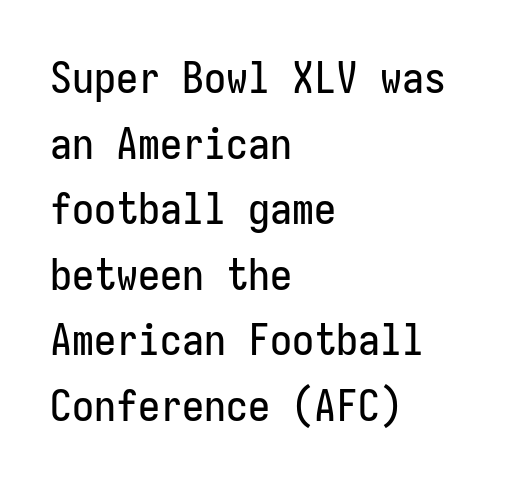
Casual observation: everything's shoved over to the left. Descender tails drop into unmarked territory. The line-height multiplier appears to be the usual default. The letterforms sit shoulder to shoulder at normal distance.
